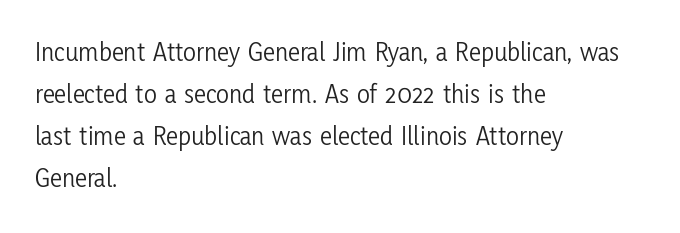
Anything drawn beneath the words? Only blank space. Each word holds together tightly as a unit, with standard inter-letter gaps. Each stroke keeps to a modest, everyday thickness or less. Normally led — the rows are evenly, conventionally spaced. In CSS terms this would be text-align: left. Does the lettering tilt? It doesn't — this is upright.
